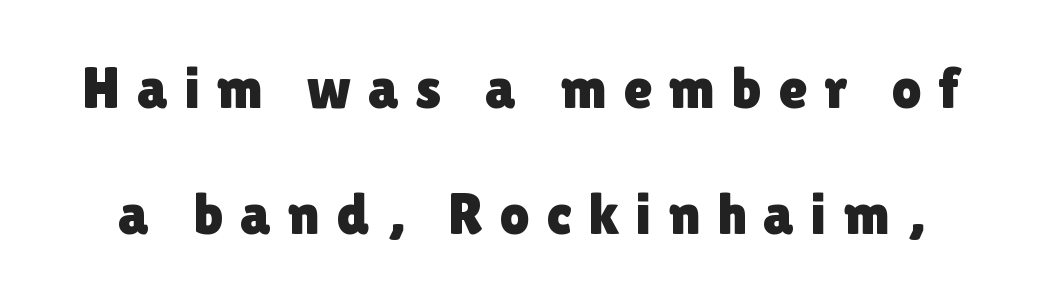
Q: Is the text italic (slanted)? A: No, it is upright.
Q: Is the typeface a serif or a sans-serif typeface? A: Sans-serif.
Q: Is the text underlined? A: No.
Q: Is the spacing between letters normal or unusually wide? A: Unusually wide.
Q: Is the spacing between lines tight, normal or loose? A: Loose.
Q: Width (condensed, normal, or wide)? A: Normal.
Q: x-height? A: Medium.
Q: Monospaced? A: No.
